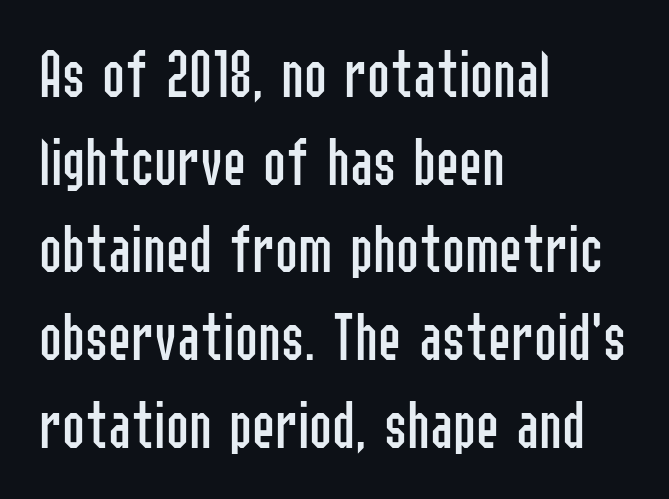
{"serif": "no", "italic": "no", "bold": "no", "weight": "regular", "width": "condensed", "stroke_contrast": "low", "x_height": "medium", "monospaced": "no", "underline": "no", "align": "left", "line_spacing": "normal", "line_spacing_ratio": 1.27, "letter_spacing": "normal", "letter_spacing_em": 0.0, "glyph_px": 69}
